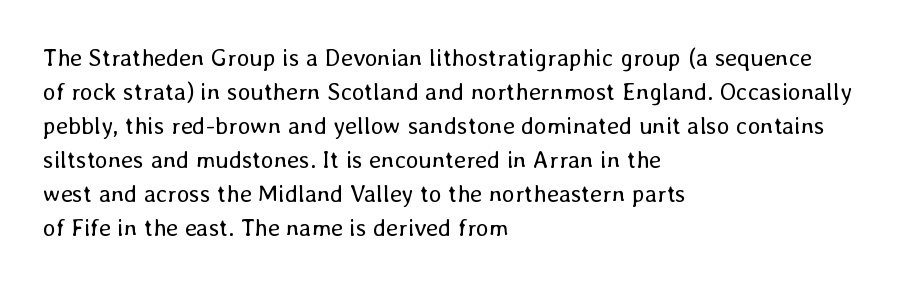
{"italic": "no", "bold": "no", "underline": "no", "align": "left", "line_spacing": "normal", "line_spacing_ratio": 1.42, "letter_spacing": "normal", "letter_spacing_em": 0.0, "glyph_px": 24}
